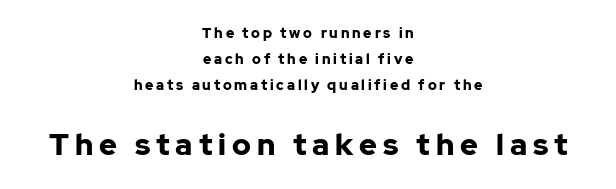
Q: Is the text bold? A: Yes.
Q: Is the text italic (slanted)? A: No, it is upright.
Q: Is the typeface a serif or a sans-serif typeface? A: Sans-serif.
Q: Is the text underlined? A: No.
Q: How is the paragraph aligned? A: Centered.
Q: Is the spacing between letters normal or unusually wide? A: Unusually wide.
Q: Which block of text is set in a larger size, the first (top) or the second (bottom)? A: The second (bottom) one.
Q: Width (condensed, normal, or wide)? A: Normal.
Q: Stroke contrast? A: Low.
Q: x-height? A: Medium.
Q: Monospaced? A: No.
